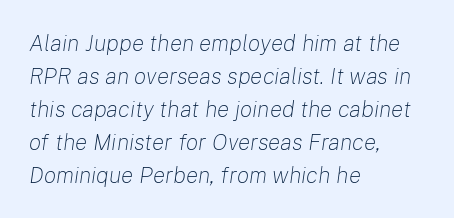
Q: Is the text bold? A: No.
Q: Is the text italic (slanted)? A: Yes, it leans right by about 8 degrees.
Q: Is the text underlined? A: No.
Q: How is the paragraph aligned? A: Left-aligned.
Q: Is the spacing between letters normal or unusually wide? A: Normal.
Q: Is the spacing between lines tight, normal or loose? A: Normal.
